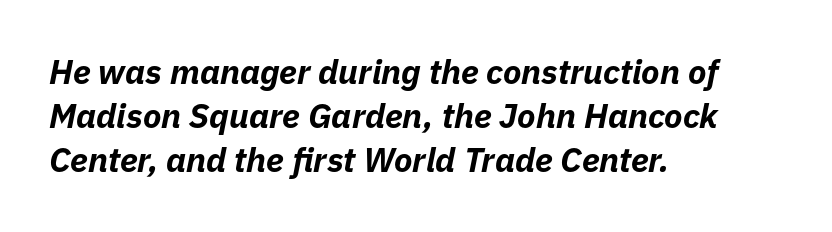
{"italic": "yes", "lean": "right", "slant_degrees": 11, "bold": "yes", "weight": "bold", "width": "normal", "stroke_contrast": "low", "x_height": "medium", "monospaced": "no", "underline": "no", "align": "left", "line_spacing": "normal", "line_spacing_ratio": 1.3, "letter_spacing": "normal", "letter_spacing_em": 0.0, "glyph_px": 34}
